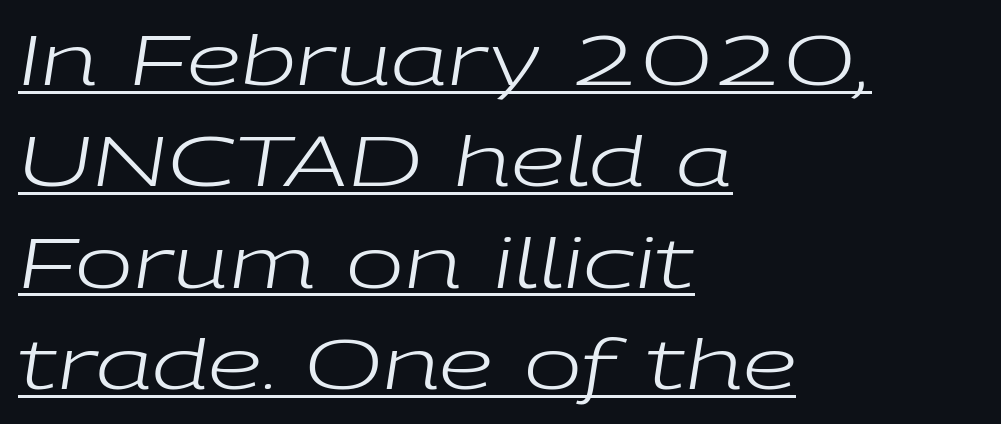
Q: Is the text bold? A: No.
Q: Is the text italic (slanted)? A: Yes, it leans right by about 9 degrees.
Q: Is the text underlined? A: Yes.
Q: How is the paragraph aligned? A: Left-aligned.
Q: Is the spacing between letters normal or unusually wide? A: Normal.
Q: Is the spacing between lines tight, normal or loose? A: Normal.
Q: Width (condensed, normal, or wide)? A: Wide.
Q: Stroke contrast? A: Low.
Q: x-height? A: Medium.
Q: Monospaced? A: No.
